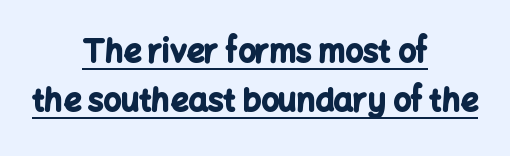
{"serif": "no", "italic": "no", "bold": "yes", "weight": "bold", "width": "normal", "stroke_contrast": "low", "x_height": "medium", "monospaced": "no", "underline": "yes", "align": "center", "line_spacing": "normal", "line_spacing_ratio": 1.58, "letter_spacing": "normal", "letter_spacing_em": 0.0, "glyph_px": 31}
